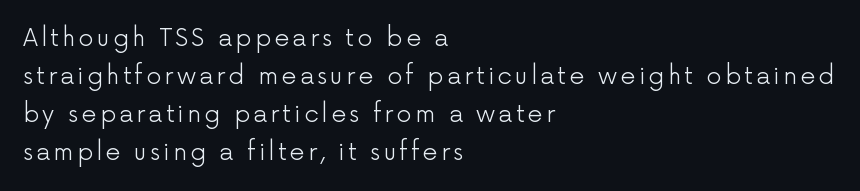
The image shows 24 px text type, upright; set left-aligned, normal line spacing (1.58x), not underlined.
